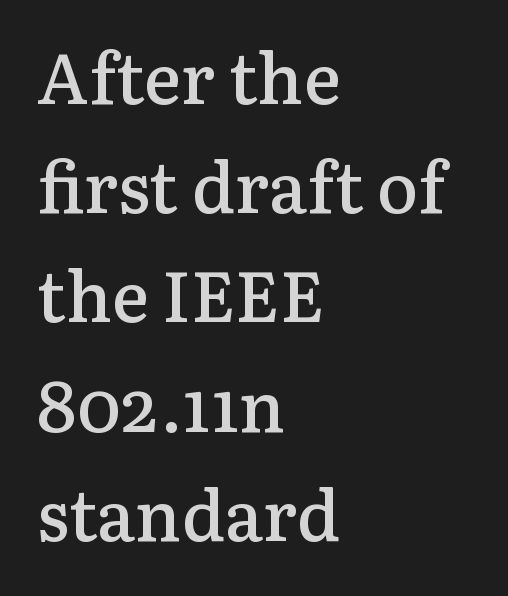
Q: Is the text bold? A: Semi-bold.
Q: Is the text italic (slanted)? A: No, it is upright.
Q: Is the typeface a serif or a sans-serif typeface? A: Serif.
Q: Is the text underlined? A: No.
Q: How is the paragraph aligned? A: Left-aligned.
Q: Is the spacing between letters normal or unusually wide? A: Normal.
Q: Is the spacing between lines tight, normal or loose? A: Normal.
Q: Width (condensed, normal, or wide)? A: Normal.
Q: Stroke contrast? A: Low.
Q: x-height? A: Medium.
Q: Monospaced? A: No.
